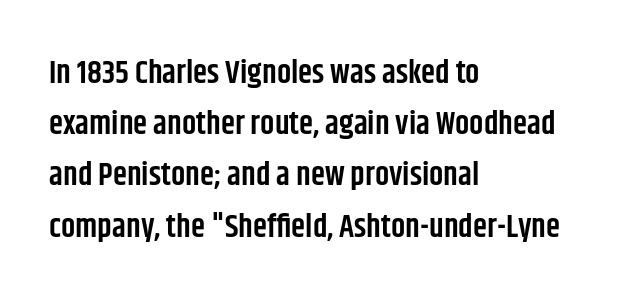
Summary of vertical rhythm: regular, with standard interline spacing. A bit beefed up — I'd call it semibold rather than bold. In CSS terms this would be text-align: left. Think of a printed novel: that variable character pitch is what you see here. The letters sit at their default tracking, neither squeezed nor spread.
